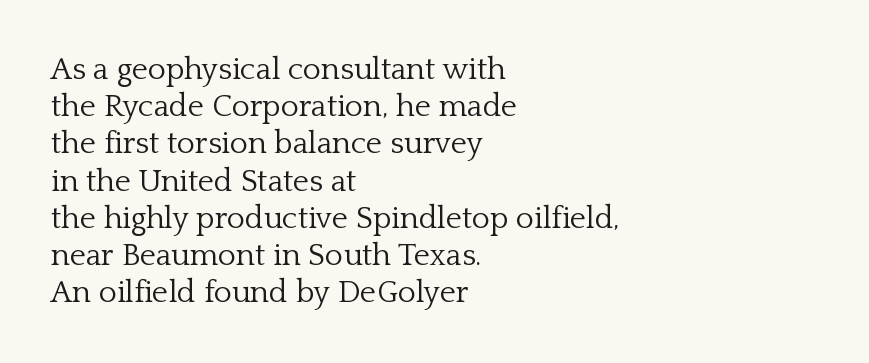
A classic flush-left, rag-right setting is used for this passage. What stands out about the letter spacing? Nothing — it is the standard amount. The characters display serif detailing at their extremities. A quiet, ordinary-to-light weight characterises the typeface. Underlining? Definitely not there. Ascenders rise straight up at ninety degrees.
